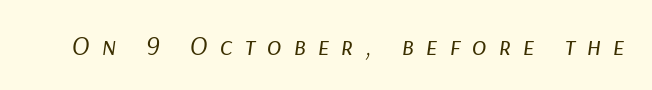
The characters are drawn with everyday or finer stroke widths. Tall strokes in this sample are angled rather than plumb. This sample uses expanded letter spacing, leaving extra air between glyphs. Descender tails drop into unmarked territory.
